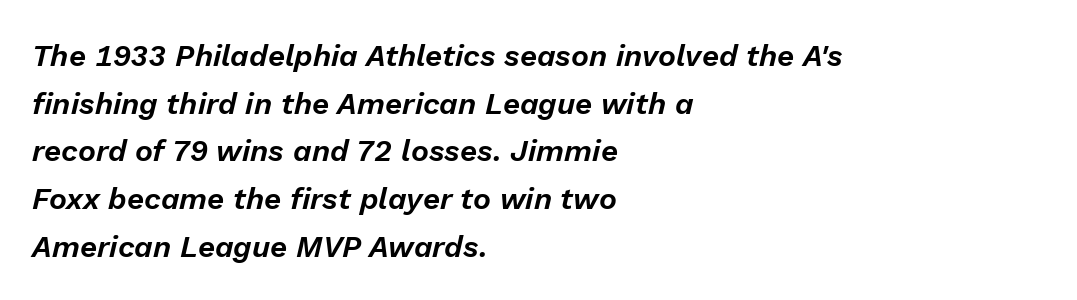
Would a proofreader flag this as italicized? Yes. The face used here is rendered with its standard letterfit. This sample has the flowing, uneven cadence of proportional lettering. Bare-footed words on every line. The setting favours the left margin, as ordinary paragraphs usually do.
